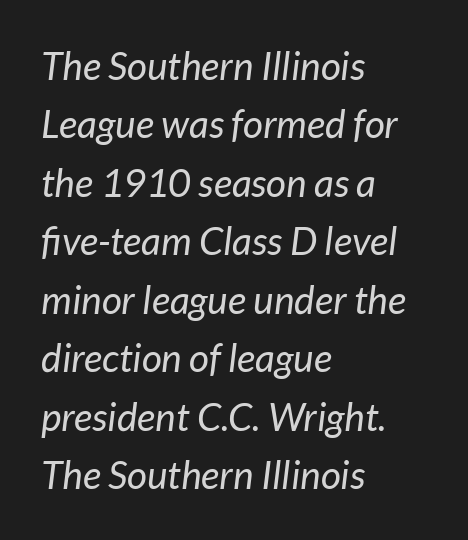
The image shows 39 px regular-weight type, italic (leaning right); set left-aligned, normal line spacing (1.5x), normal letter spacing, not underlined; low stroke contrast and a medium x-height.
